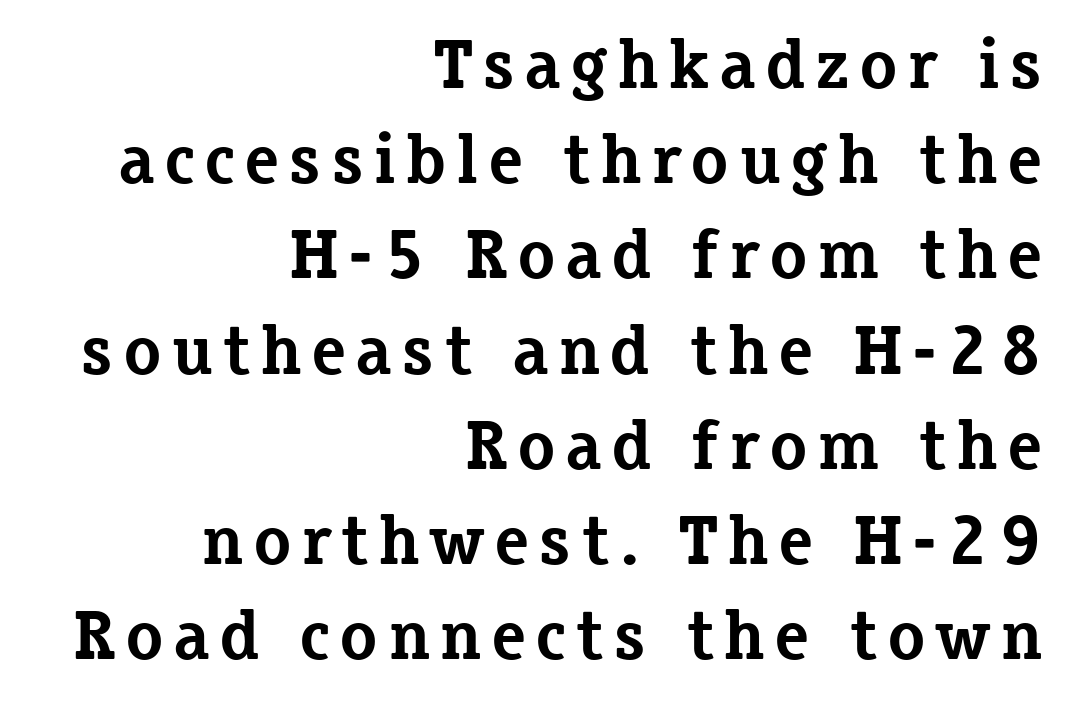
Alignment: flush right. This sample keeps an unexceptional amount of space between lines. Is there any slant? The stems are plumb. In terms of letterform style, serifs are clearly present.
